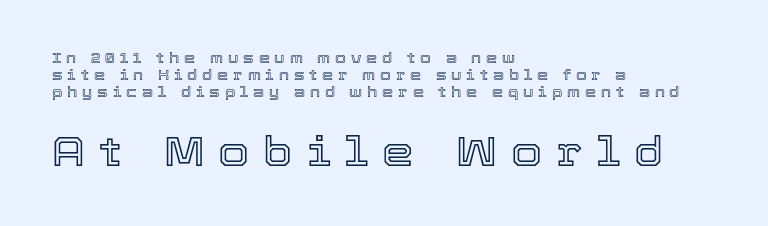
{"italic": "no", "width": "normal", "x_height": "medium", "monospaced": "no", "underline": "no", "align": "left", "line_spacing_ratio": 1.23, "letter_spacing": "wide", "letter_spacing_em": 0.35, "larger_block": "second", "size_ratio": 2.86, "glyph_px": 40}
